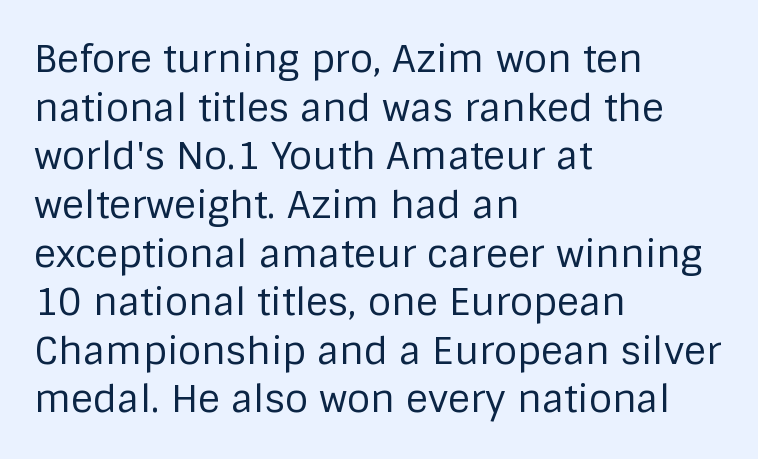
{"serif": "no", "italic": "no", "bold": "no", "weight": "regular", "width": "normal", "stroke_contrast": "low", "x_height": "large", "monospaced": "no", "underline": "no", "align": "left", "line_spacing": "normal", "line_spacing_ratio": 1.28, "letter_spacing": "normal", "letter_spacing_em": 0.0, "glyph_px": 38}
